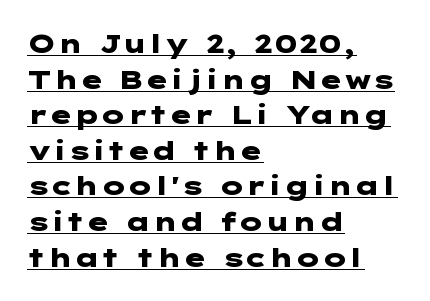
Looks like someone drew a line under every word here. Strong, thick strokes mark this as bold type. Typeset ragged right — the left edge is the straight one. Evenly set lines give the paragraph a standard silhouette. Italic: no, the glyphs are upright roman.
